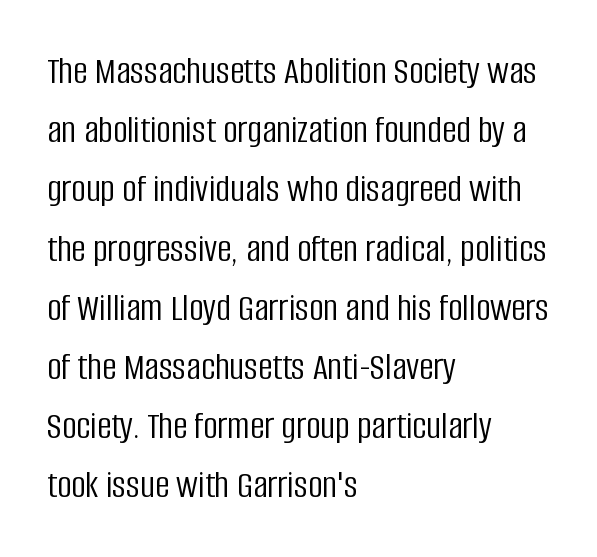
{"serif": "no", "italic": "no", "bold": "no", "weight": "light", "width": "condensed", "stroke_contrast": "low", "x_height": "large", "monospaced": "no", "underline": "no", "align": "left", "line_spacing": "normal", "line_spacing_ratio": 1.48, "letter_spacing": "normal", "letter_spacing_em": 0.0, "glyph_px": 40}
